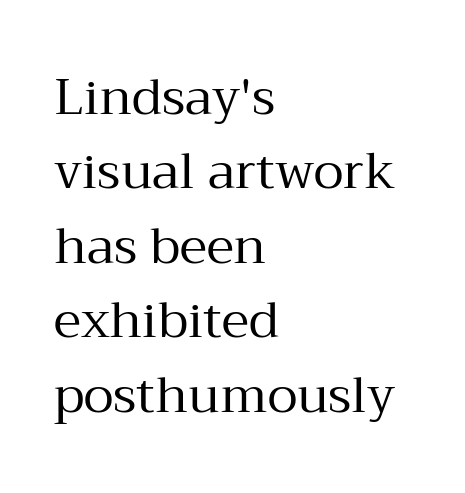
Q: Is the text bold? A: No.
Q: Is the text italic (slanted)? A: No, it is upright.
Q: Is the typeface a serif or a sans-serif typeface? A: Serif.
Q: Is the text underlined? A: No.
Q: How is the paragraph aligned? A: Left-aligned.
Q: Is the spacing between letters normal or unusually wide? A: Normal.
Q: Is the spacing between lines tight, normal or loose? A: Normal.
Q: Width (condensed, normal, or wide)? A: Normal.
Q: Stroke contrast? A: Medium.
Q: x-height? A: Medium.
Q: Monospaced? A: No.
